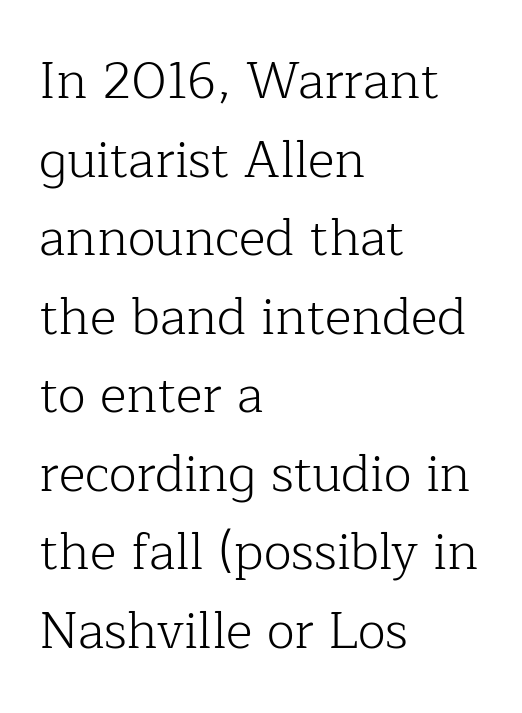
Q: Is the text bold? A: No.
Q: Is the text italic (slanted)? A: No, it is upright.
Q: Is the typeface a serif or a sans-serif typeface? A: Serif.
Q: Is the text underlined? A: No.
Q: How is the paragraph aligned? A: Left-aligned.
Q: Is the spacing between letters normal or unusually wide? A: Normal.
Q: Is the spacing between lines tight, normal or loose? A: Normal.
Q: Width (condensed, normal, or wide)? A: Normal.
Q: Stroke contrast? A: Low.
Q: x-height? A: Medium.
Q: Monospaced? A: No.
